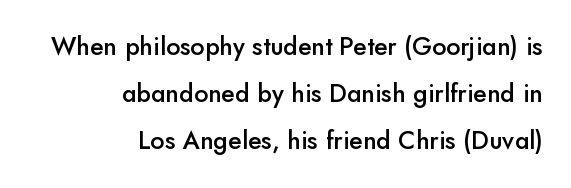
Q: Is the text bold? A: Semi-bold.
Q: Is the text italic (slanted)? A: No, it is upright.
Q: Is the text underlined? A: No.
Q: How is the paragraph aligned? A: Right-aligned.
Q: Is the spacing between letters normal or unusually wide? A: Normal.
